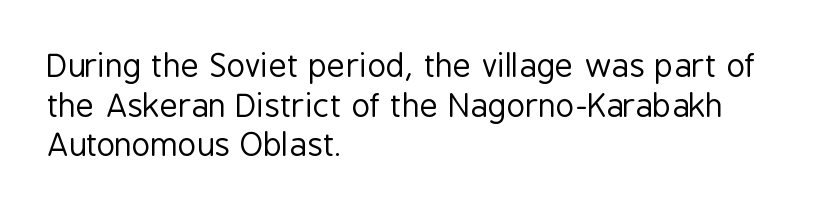
Here the glyphs are tracked normally, forming tight word shapes. Designer's note — italics off, roman on. Do the characters align in a grid? No, the font is proportional. Are there feet on the stems? There aren't — it's a sans.
